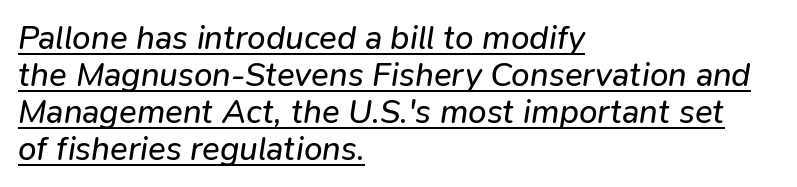
Posture: slanted. A light-to-regular cut is what we see here. Character widths vary here, with narrow letters taking less room than wide ones. The rag falls on the right side of this text block.
